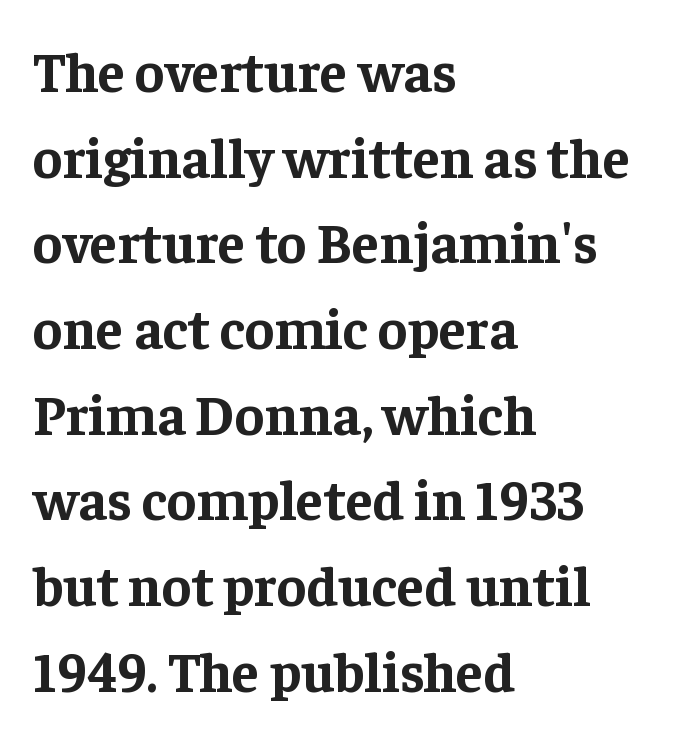
This rendering features lettering with no underline. Characters remain perfectly vertical along every line. Does the type have serifs? Yes, each stem ends in a small foot. What weight is shown? A full bold with thick strokes.
